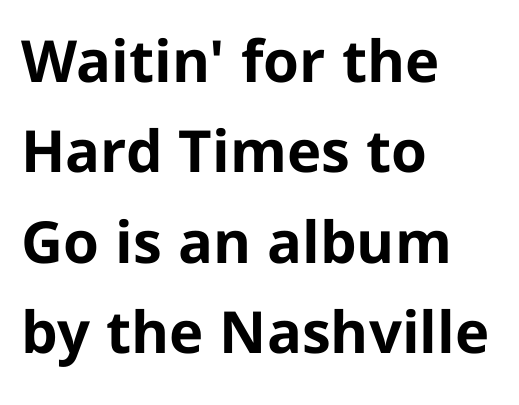
{"serif": "no", "italic": "no", "bold": "yes", "weight": "bold", "width": "normal", "stroke_contrast": "low", "x_height": "medium", "monospaced": "no", "underline": "no", "align": "left", "line_spacing": "normal", "line_spacing_ratio": 1.56, "letter_spacing": "normal", "letter_spacing_em": 0.0, "glyph_px": 58}
